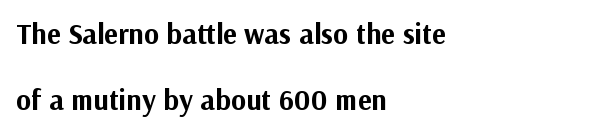
The image shows 29 px bold sans-serif type, upright; set left-aligned, loose line spacing (2.26x), normal letter spacing, not underlined; medium stroke contrast and a medium x-height.
